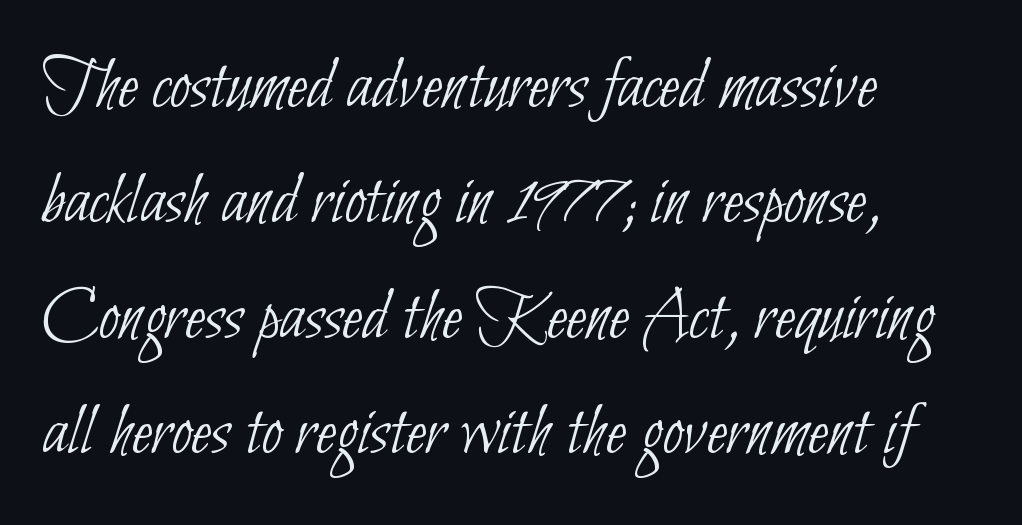
Q: Is the text bold? A: No.
Q: Is the typeface a serif or a sans-serif typeface? A: Sans-serif.
Q: Is the text underlined? A: No.
Q: How is the paragraph aligned? A: Left-aligned.
Q: Is the spacing between letters normal or unusually wide? A: Normal.
Q: Is the spacing between lines tight, normal or loose? A: Normal.
Q: Width (condensed, normal, or wide)? A: Condensed.
Q: Stroke contrast? A: Low.
Q: x-height? A: Small.
Q: Monospaced? A: No.
